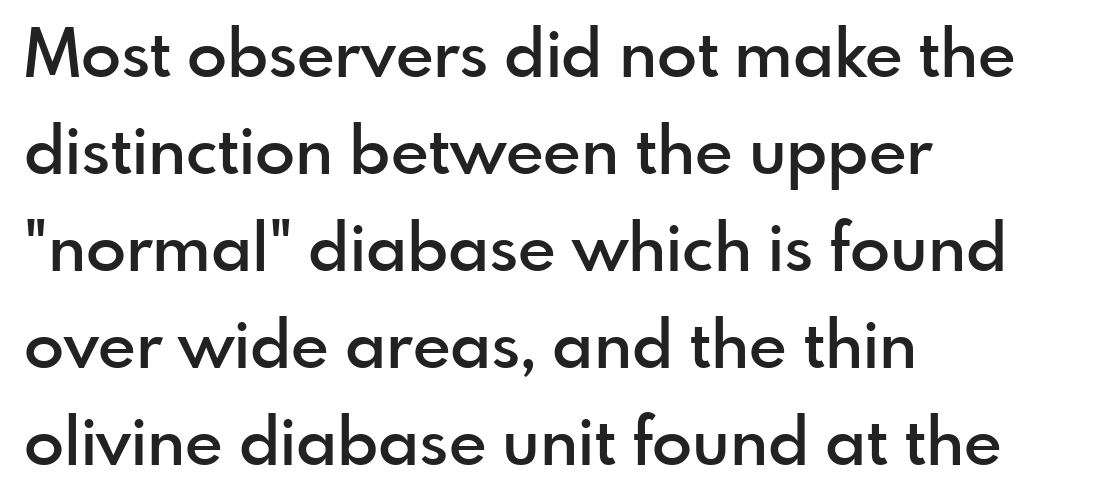
Typeset ragged right — the left edge is the straight one. You could not count columns in this text — the font is proportionally spaced. Vertical strokes here are truly vertical. Check where the strokes stop: nothing finishes them off — pure sans.
